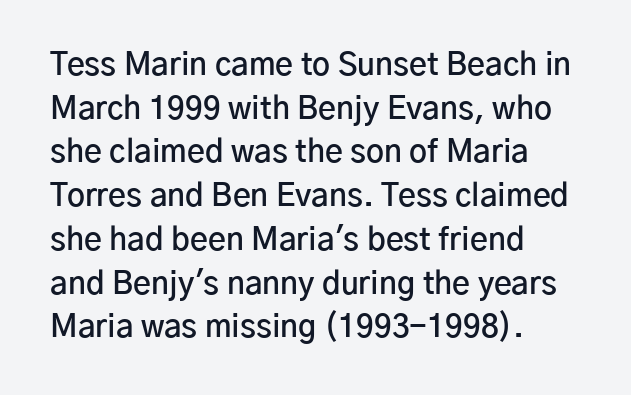
Q: Is the text bold? A: Semi-bold.
Q: Is the text italic (slanted)? A: No, it is upright.
Q: Is the typeface a serif or a sans-serif typeface? A: Sans-serif.
Q: Is the text underlined? A: No.
Q: How is the paragraph aligned? A: Left-aligned.
Q: Is the spacing between letters normal or unusually wide? A: Normal.
Q: Is the spacing between lines tight, normal or loose? A: Normal.
Q: Width (condensed, normal, or wide)? A: Normal.
Q: Stroke contrast? A: Low.
Q: x-height? A: Medium.
Q: Monospaced? A: No.
